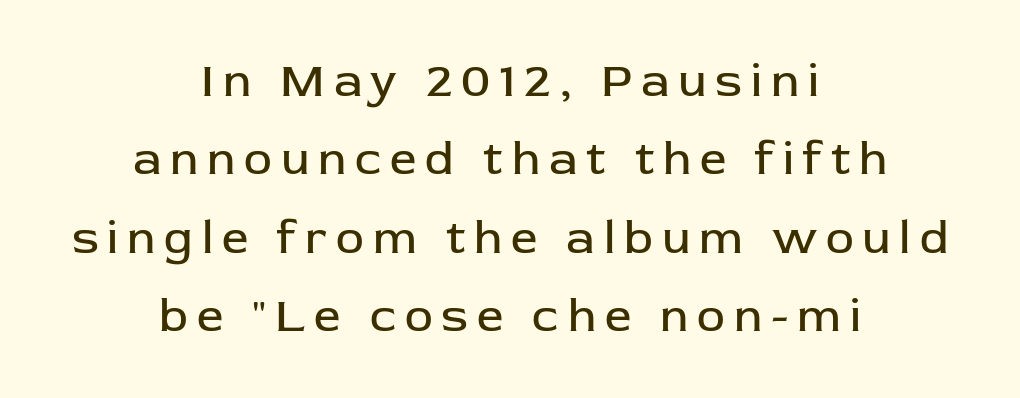
Each letter keeps its own natural width here, so spacing adapts to shape. No word sits above an underline. Italic? Not at all — the glyphs are vertical. Bold? No — there's no thickening of the strokes.
